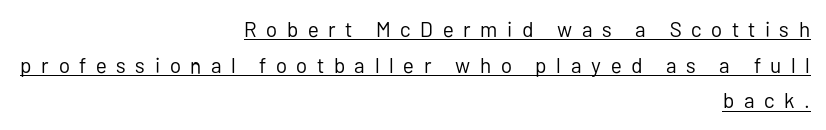
The image shows 21 px text type, upright; set right-aligned, normal line spacing (1.7x), unusually wide letter spacing (+0.46 em), underlined.
